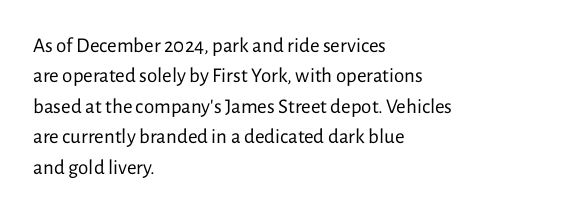
The image shows 21 px text type, upright; set left-aligned, normal line spacing (1.45x), normal letter spacing, not underlined.
